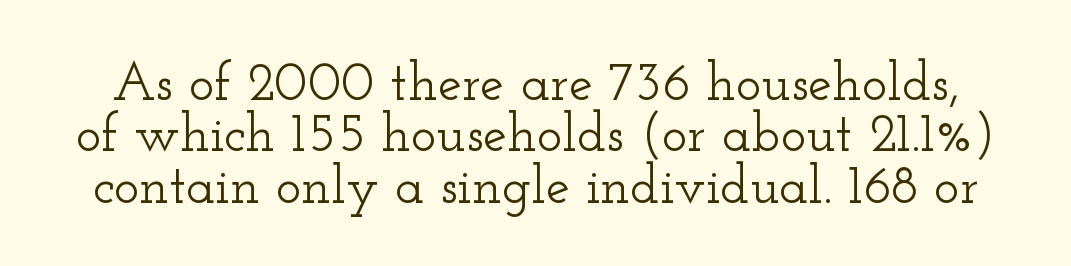
Q: Is the text italic (slanted)? A: No, it is upright.
Q: Is the typeface a serif or a sans-serif typeface? A: Serif.
Q: Is the text underlined? A: No.
Q: Is the spacing between letters normal or unusually wide? A: Normal.
Q: Is the spacing between lines tight, normal or loose? A: Tight.
Q: Width (condensed, normal, or wide)? A: Wide.
Q: Stroke contrast? A: Low.
Q: x-height? A: Small.
Q: Monospaced? A: No.
